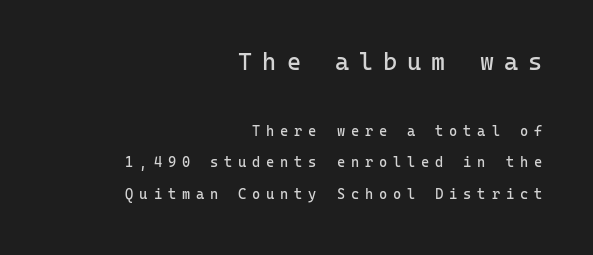
Large over small — that's the arrangement of the two blocks here. The typography opts for an upright posture over an oblique one. The lines are quadded right. On a weight scale, this lands at 450 or below. The leading is generous, giving the passage an open texture. Any mark beneath the type? The region is blank.
